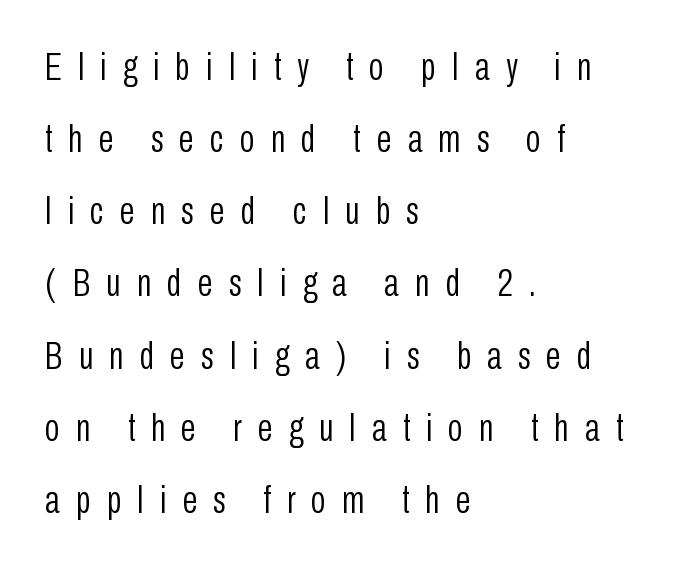
The image shows 39 px light, condensed sans-serif type, upright; set left-aligned, line spacing 1.85x, unusually wide letter spacing (+0.41 em), not underlined; low stroke contrast and a medium x-height.
